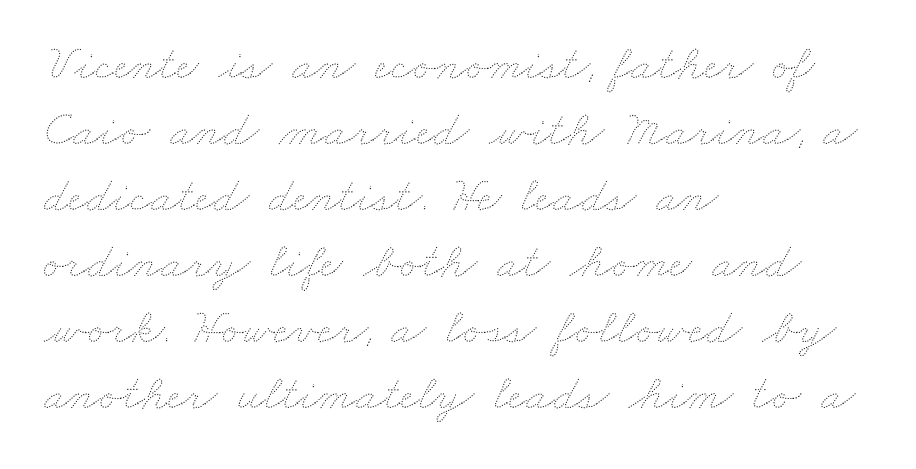
The specimen omits any rule beneath the text block's lines. Line beginnings align vertically; line endings do not. Baseline-to-baseline distance is the conventional proportion of letter height. You could not count columns in this text — the font is proportionally spaced. The font is comparable to plain body text, perhaps lighter. Compared with typical body copy, the letter spacing here is the same.
